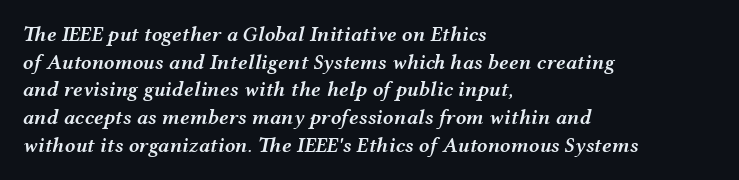
The image shows 21 px text type, italic (leaning right); set left-aligned, normal line spacing (1.32x), normal letter spacing, not underlined.
